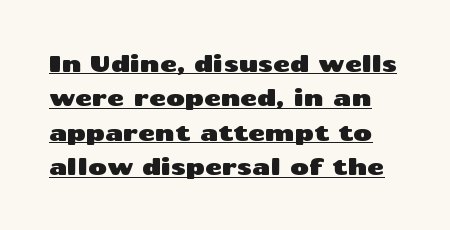
Q: Is the text italic (slanted)? A: No, it is upright.
Q: Is the text underlined? A: Yes.
Q: Is the spacing between letters normal or unusually wide? A: Normal.
Q: Is the spacing between lines tight, normal or loose? A: Normal.
